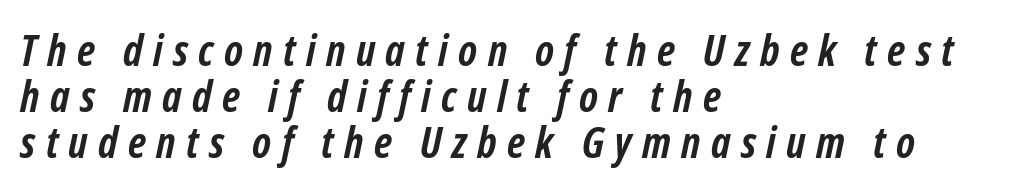
The image shows 43 px semibold, condensed type, italic (leaning right); set left-aligned, tight line spacing (1.07x), unusually wide letter spacing (+0.24 em), not underlined; low stroke contrast and a medium x-height.
